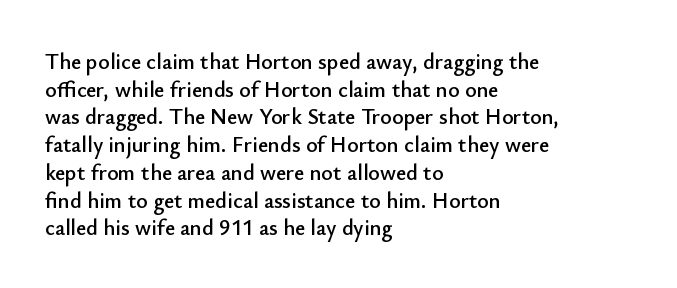
The image shows 22 px text type, upright; set left-aligned, normal line spacing (1.26x), normal letter spacing, not underlined.
